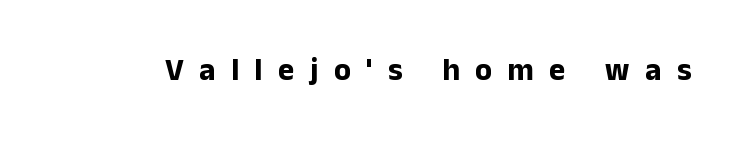
Unlike a traditional serif, this face leaves its strokes unadorned. The passage shown is typed in a proportional face where columns would drift. Rendered with straight, roman letterforms. On the weight axis this lands at bold, roughly 700. The space directly below the letters is spotless. Caption: expanded tracking, letters set apart.
